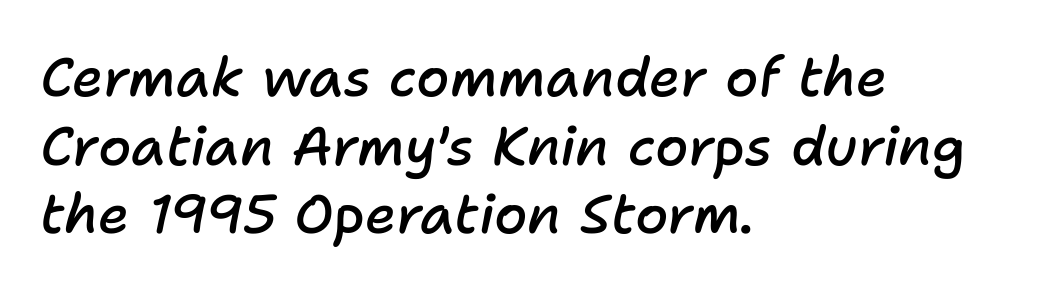
{"italic": "yes", "lean": "right", "slant_degrees": 11, "bold": "semi", "weight": "semibold", "width": "normal", "stroke_contrast": "low", "x_height": "medium", "monospaced": "no", "underline": "no", "align": "left", "line_spacing": "normal", "line_spacing_ratio": 1.27, "letter_spacing": "normal", "letter_spacing_em": 0.0, "glyph_px": 54}
